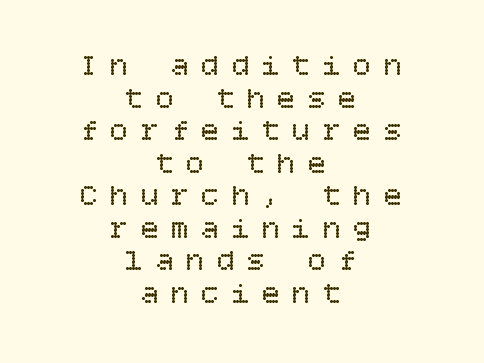
The image shows 31 px regular-weight type, upright; set centered, tight line spacing (1.05x), unusually wide letter spacing (+0.38 em), not underlined; low stroke contrast and a large x-height.
